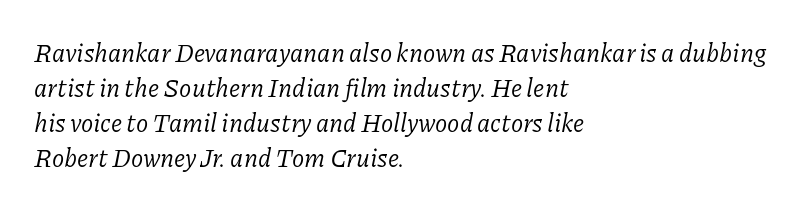
{"italic": "yes", "lean": "right", "slant_degrees": 11, "bold": "no", "underline": "no", "align": "left", "line_spacing": "normal", "line_spacing_ratio": 1.4, "letter_spacing": "normal", "letter_spacing_em": 0.0, "glyph_px": 25}
